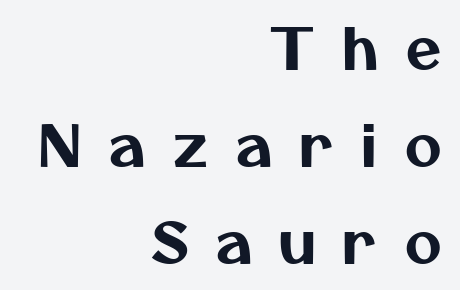
The image shows 57 px sans-serif type; set right-aligned, normal line spacing (1.7x), unusually wide letter spacing (+0.49 em), not underlined; medium stroke contrast and a medium x-height.
